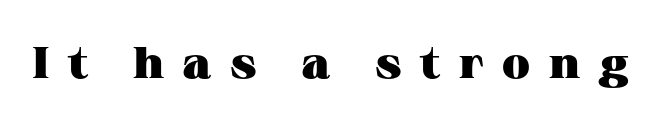
The image shows 45 px heavy, wide serif type, upright; set unusually wide letter spacing (+0.41 em), not underlined; medium stroke contrast and a medium x-height.
